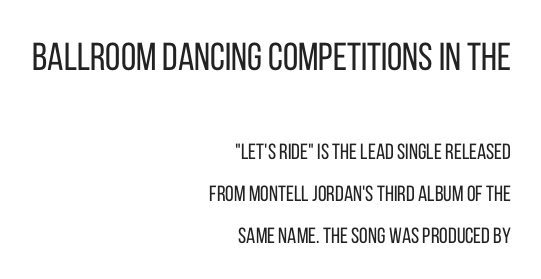
Q: Is the text bold? A: No.
Q: Is the text italic (slanted)? A: No, it is upright.
Q: Is the typeface a serif or a sans-serif typeface? A: Sans-serif.
Q: Is the text underlined? A: No.
Q: How is the paragraph aligned? A: Right-aligned.
Q: Is the spacing between letters normal or unusually wide? A: Normal.
Q: Is the spacing between lines tight, normal or loose? A: Loose.
Q: Which block of text is set in a larger size, the first (top) or the second (bottom)? A: The first (top) one.
Q: Width (condensed, normal, or wide)? A: Condensed.
Q: Stroke contrast? A: Low.
Q: x-height? A: Large.
Q: Monospaced? A: No.
